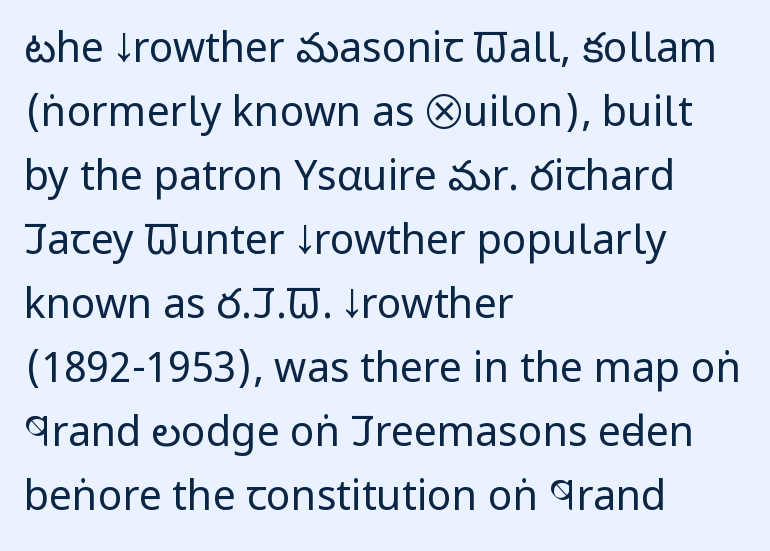
{"serif": "no", "italic": "no", "bold": "no", "weight": "regular", "width": "condensed", "stroke_contrast": "low", "x_height": "large", "monospaced": "no", "underline": "no", "align": "left", "line_spacing": "normal", "line_spacing_ratio": 1.56, "letter_spacing": "normal", "letter_spacing_em": 0.0, "glyph_px": 41}
